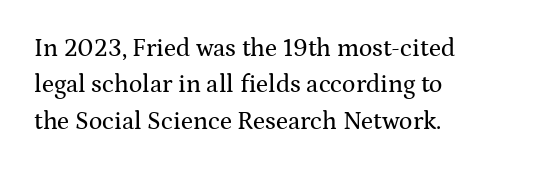
Plain, unruled lines of type. The type is set solid horizontally, with unmodified tracking. Tall strokes in this sample are plumb rather than angled. Regarding leading, the lines here are spaced in the standard way.
